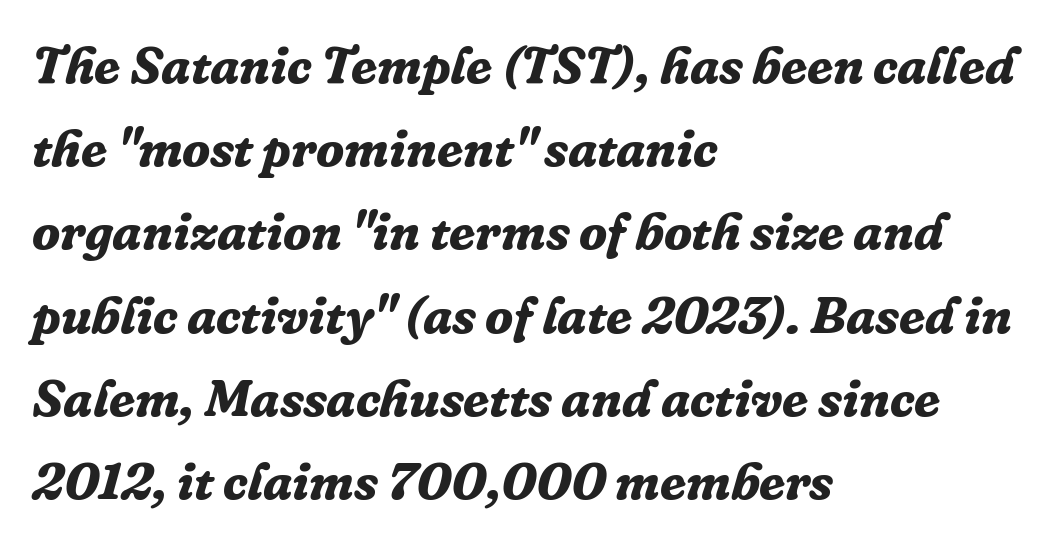
{"serif": "yes", "italic": "yes", "lean": "right", "slant_degrees": 16, "bold": "yes", "weight": "bold", "width": "normal", "stroke_contrast": "low", "x_height": "medium", "monospaced": "no", "underline": "no", "align": "left", "line_spacing": "normal", "line_spacing_ratio": 1.6, "letter_spacing": "normal", "letter_spacing_em": 0.0, "glyph_px": 52}
